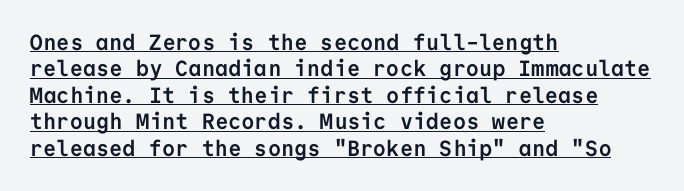
Visually the block forms a straight wall on the left and a jagged coastline on the right. Descenders here cross a horizontal rule under the line. How are the letters spaced? Ordinarily, with no added tracking. Unlike italic type, these characters show no tilt at all. How heavy is the stroke? Heavy — this is a bold.
